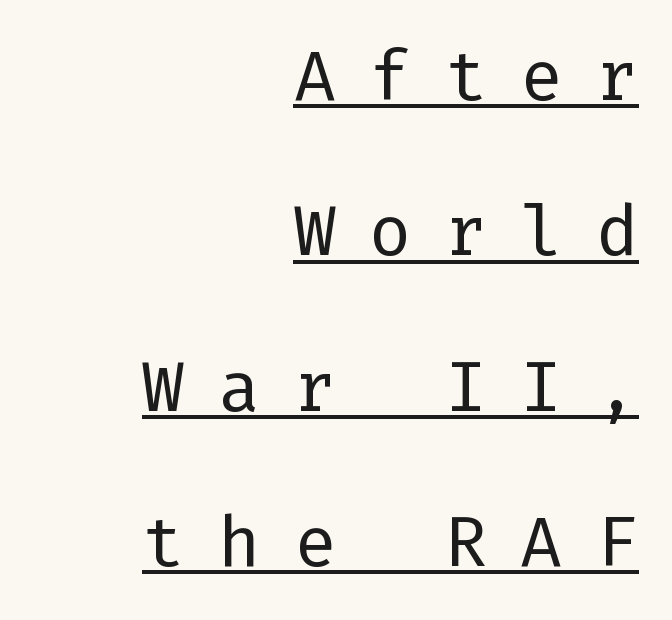
The image shows 70 px regular-weight sans-serif type, upright; set right-aligned, loose line spacing (2.22x), unusually wide letter spacing (+0.48 em), underlined; low stroke contrast and a medium x-height.
